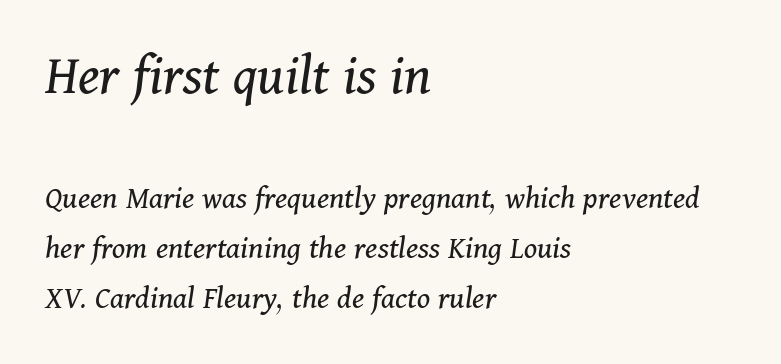
The font family rendered here belongs to the serif group. The font's italic variant was chosen for this text. The ragged edge is on the right, which tells us the setting is flush left. You get the large type first, then a drop to smaller type.
